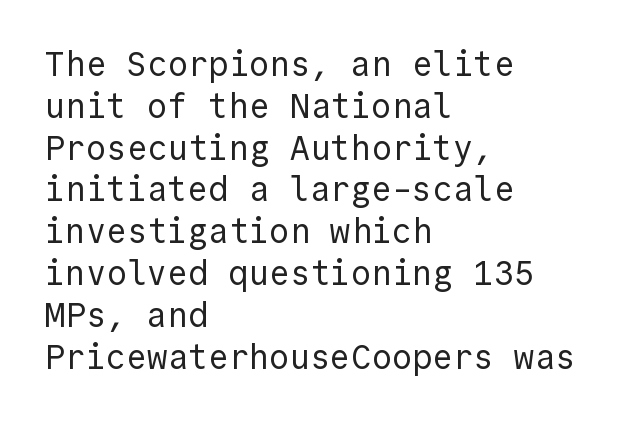
Visually the block forms a straight wall on the left and a jagged coastline on the right. Note: no serifs on the glyphs. Monospaced: the letters line up in strict vertical columns. The typography opts for an upright posture over an oblique one. This rendering features lettering with no underline. This sample uses plain, unmodified letter spacing.
